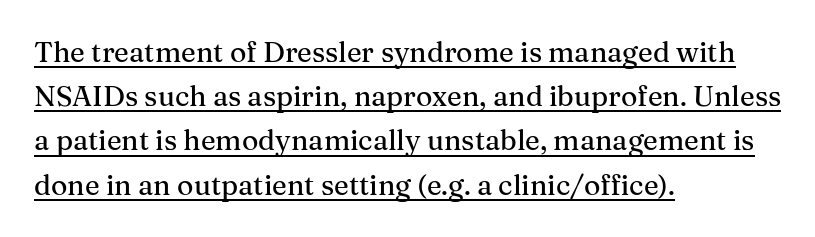
{"serif": "yes", "italic": "no", "width": "normal", "stroke_contrast": "medium", "x_height": "medium", "monospaced": "no", "underline": "yes", "align": "left", "line_spacing": "normal", "line_spacing_ratio": 1.58, "letter_spacing": "normal", "letter_spacing_em": 0.0, "glyph_px": 28}
